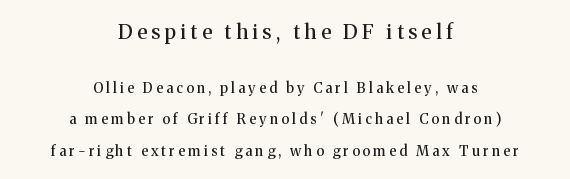
A typesetter would call this heavily tracked-out type. Posture: vertical. Students, observe: this is what heavily led, spacious text looks like. Descender tails drop into unmarked territory. The setting favours the middle, as headings and verse often do.
